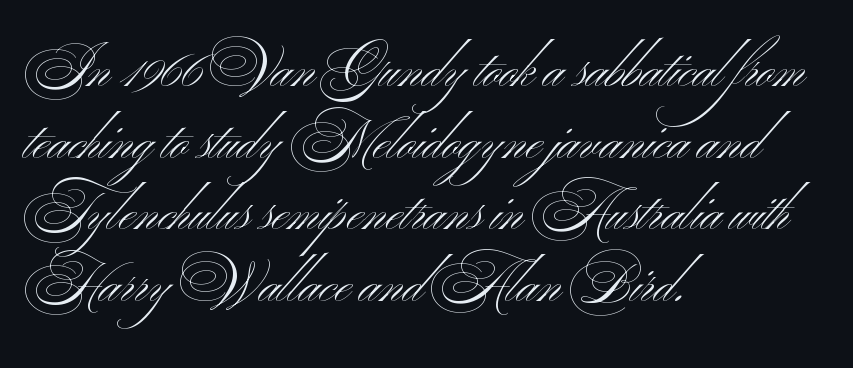
{"serif": "no", "bold": "no", "weight": "light", "width": "wide", "stroke_contrast": "medium", "x_height": "small", "monospaced": "no", "underline": "no", "align": "left", "line_spacing": "normal", "line_spacing_ratio": 1.35, "letter_spacing": "normal", "letter_spacing_em": 0.0, "glyph_px": 53}
